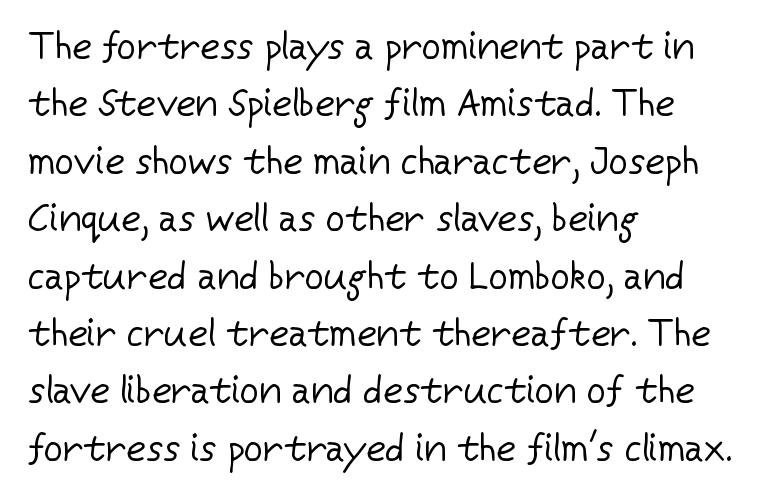
The image shows 38 px regular-weight sans-serif type, upright; set left-aligned, normal line spacing (1.51x), normal letter spacing, not underlined; low stroke contrast and a medium x-height.
